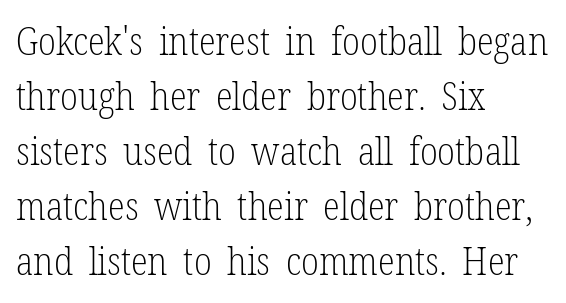
The image shows 39 px light, condensed serif type, upright; set left-aligned, normal line spacing (1.41x), normal letter spacing, not underlined; low stroke contrast and a medium x-height.
